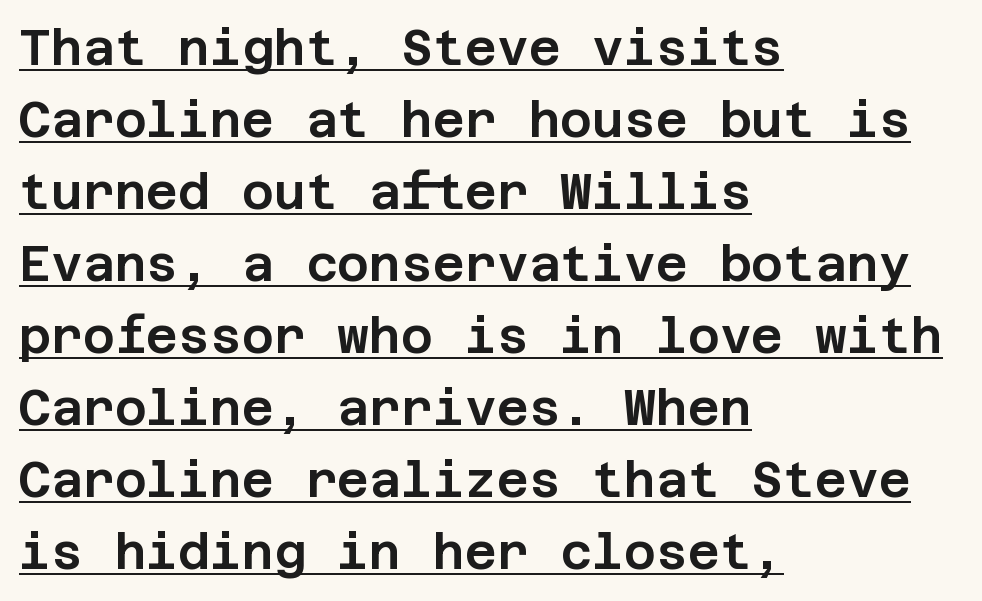
The image shows 49 px sans-serif type, upright; set left-aligned, normal line spacing (1.47x), normal letter spacing, underlined; low stroke contrast and a large x-height.
